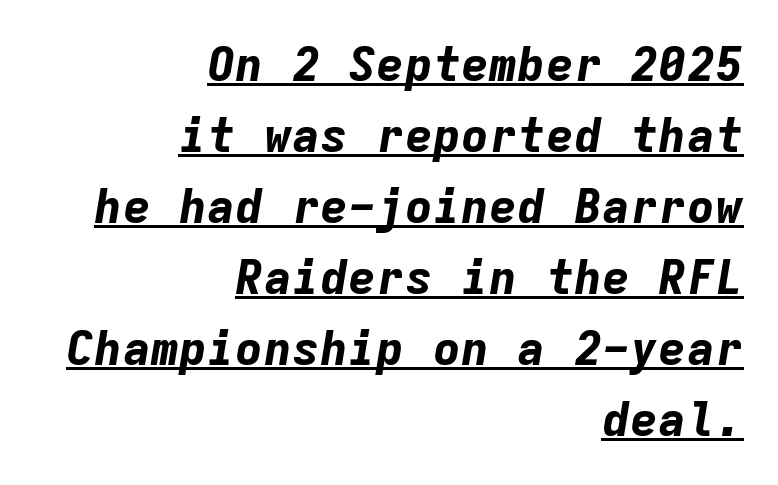
The image shows 47 px bold type, italic (leaning right), monospaced; set right-aligned, normal line spacing (1.51x), normal letter spacing, underlined; low stroke contrast and a medium x-height.
